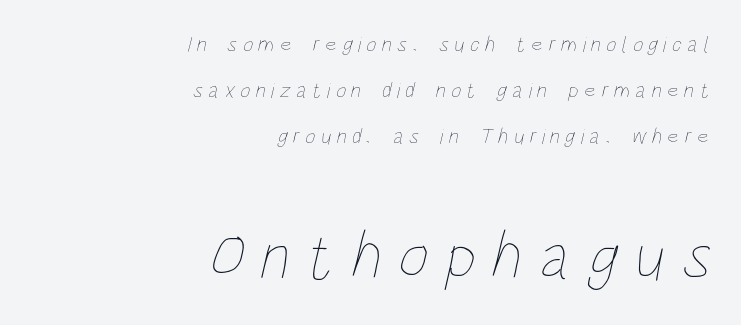
The image shows 66 px thin, condensed type; set right-aligned, loose line spacing (2.1x), unusually wide letter spacing (+0.26 em), not underlined; the second (bottom) block is 3.0x larger; low stroke contrast and a large x-height.
